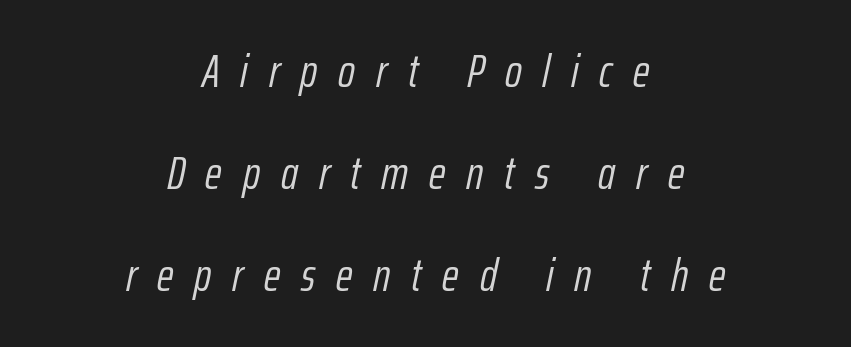
The image shows 46 px light, condensed type, italic (leaning right); set centered, loose line spacing (2.22x), unusually wide letter spacing (+0.45 em), not underlined; low stroke contrast and a medium x-height.
